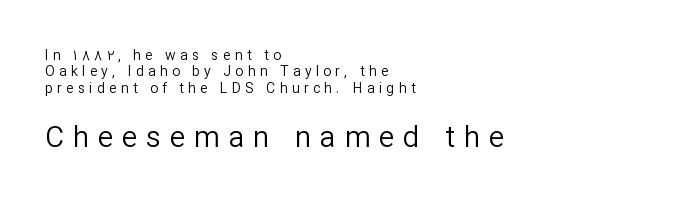
{"serif": "no", "italic": "no", "bold": "no", "weight": "regular", "width": "normal", "stroke_contrast": "low", "x_height": "medium", "monospaced": "no", "underline": "no", "align": "left", "line_spacing_ratio": 1.17, "letter_spacing": "wide", "letter_spacing_em": 0.31, "larger_block": "second", "size_ratio": 2.07, "glyph_px": 29}
